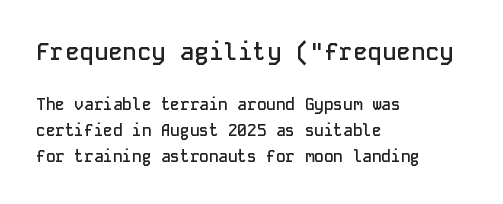
The image shows 24 px text type, upright; set left-aligned, normal line spacing (1.63x), normal letter spacing, not underlined; the first (top) block is 1.5x larger.
